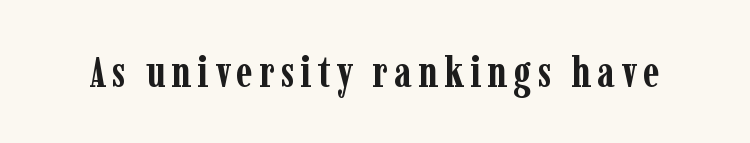
{"serif": "yes", "italic": "no", "bold": "yes", "weight": "semibold", "width": "condensed", "stroke_contrast": "low", "x_height": "medium", "monospaced": "no", "underline": "no", "glyph_px": 44}
